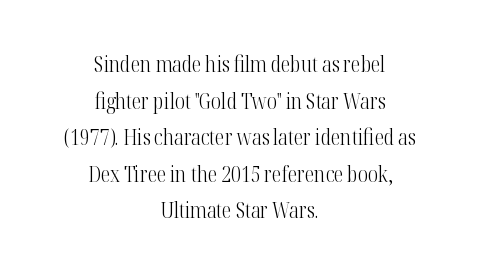
The foot of each line stays bare and open. Spacing between characters is what you'd get straight out of the box. This rendering uses center alignment, leaving both contours irregular but symmetric. The letters look calm and open, with moderate or lighter stems. Vertical strokes here are truly vertical.
